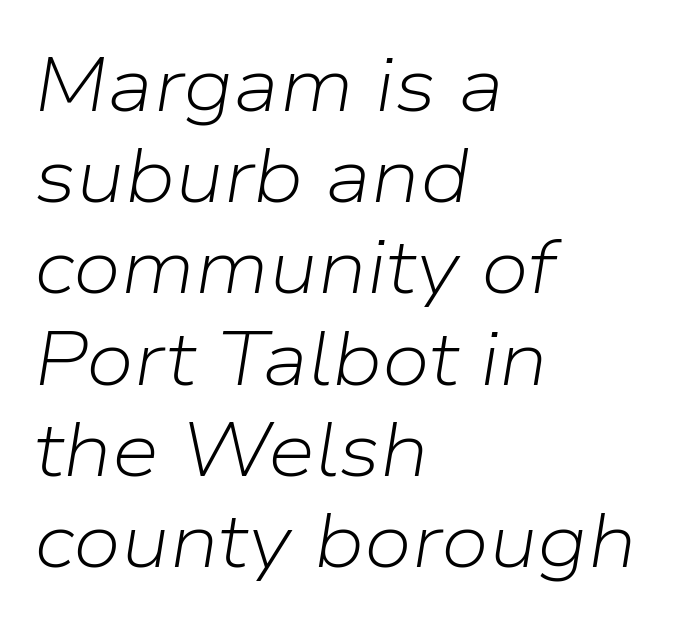
Q: Is the text bold? A: No.
Q: Is the text italic (slanted)? A: Yes, it leans right by about 9 degrees.
Q: Is the text underlined? A: No.
Q: How is the paragraph aligned? A: Left-aligned.
Q: Is the spacing between letters normal or unusually wide? A: Normal.
Q: Width (condensed, normal, or wide)? A: Normal.
Q: Stroke contrast? A: Low.
Q: x-height? A: Medium.
Q: Monospaced? A: No.
